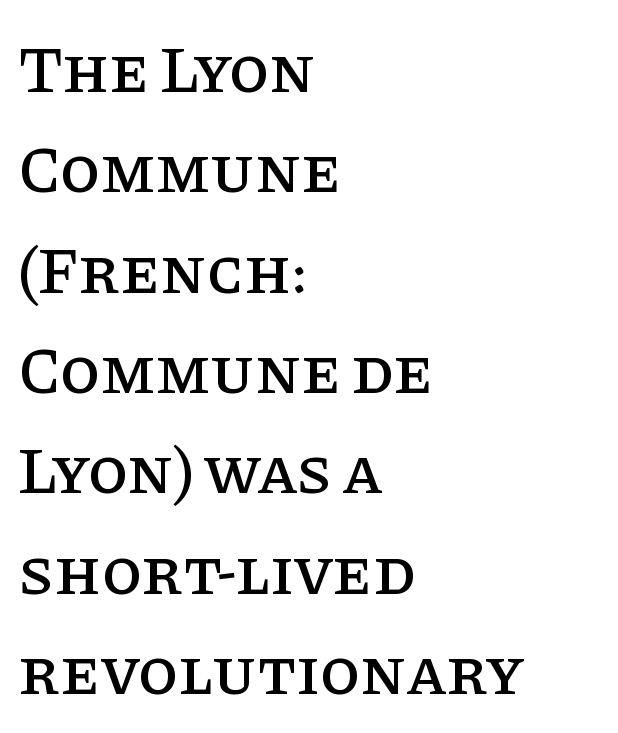
The image shows 66 px serif type, upright; set left-aligned, normal line spacing (1.52x), normal letter spacing, not underlined; low stroke contrast and a large x-height.
